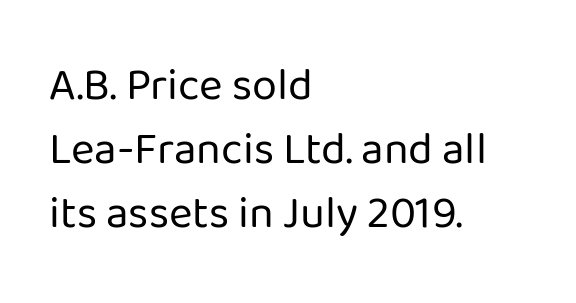
{"serif": "no", "italic": "no", "bold": "no", "weight": "regular", "width": "normal", "stroke_contrast": "low", "x_height": "medium", "monospaced": "no", "underline": "no", "align": "left", "line_spacing": "normal", "line_spacing_ratio": 1.42, "letter_spacing": "normal", "letter_spacing_em": 0.0, "glyph_px": 45}
